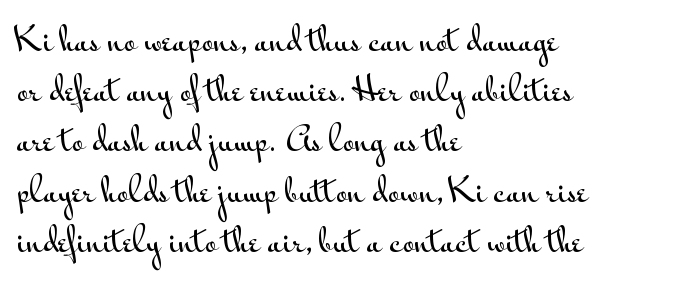
The image shows 32 px wide sans-serif type; set left-aligned, normal line spacing (1.57x), normal letter spacing, not underlined; medium stroke contrast and a small x-height.
